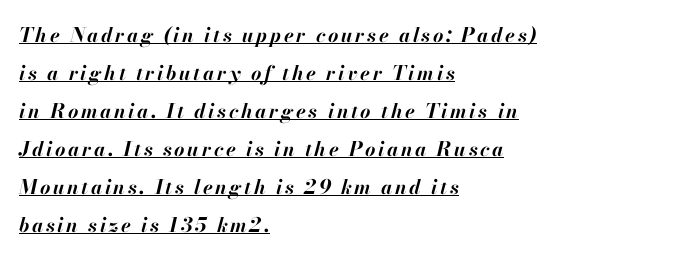
{"italic": "yes", "lean": "right", "slant_degrees": 13, "bold": "yes", "underline": "yes", "align": "left", "line_spacing": "loose", "line_spacing_ratio": 1.9, "glyph_px": 20}
